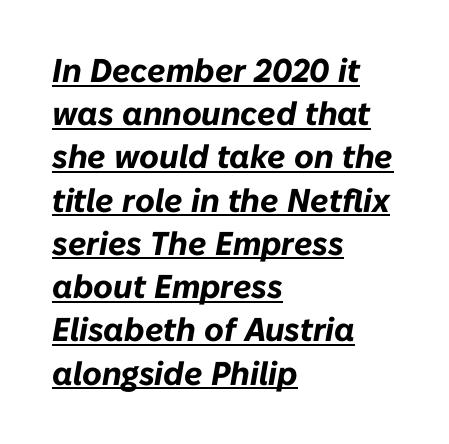
Q: Is the text bold? A: Yes.
Q: Is the text italic (slanted)? A: Yes, it leans right by about 10 degrees.
Q: Is the text underlined? A: Yes.
Q: How is the paragraph aligned? A: Left-aligned.
Q: Is the spacing between letters normal or unusually wide? A: Normal.
Q: Is the spacing between lines tight, normal or loose? A: Normal.
Q: Width (condensed, normal, or wide)? A: Normal.
Q: Stroke contrast? A: Low.
Q: x-height? A: Medium.
Q: Monospaced? A: No.
